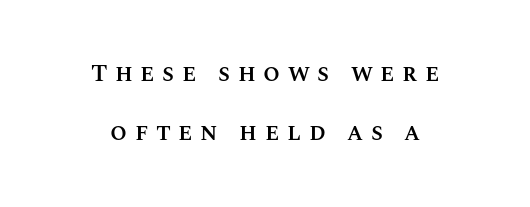
The image shows 24 px text type, upright; set centered, loose line spacing (2.44x), unusually wide letter spacing (+0.32 em), not underlined.
